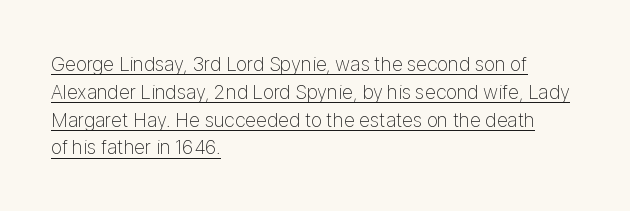
Q: Is the text bold? A: No.
Q: Is the text italic (slanted)? A: No, it is upright.
Q: Is the text underlined? A: Yes.
Q: How is the paragraph aligned? A: Left-aligned.
Q: Is the spacing between letters normal or unusually wide? A: Normal.
Q: Is the spacing between lines tight, normal or loose? A: Normal.
